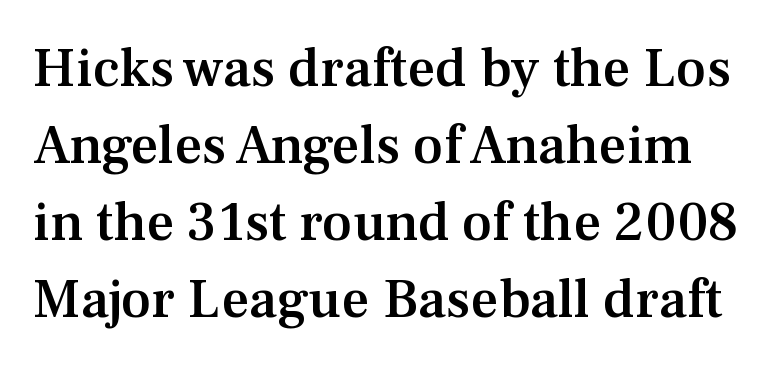
The image shows 55 px semibold serif type, upright; set normal line spacing (1.4x), normal letter spacing, not underlined; medium stroke contrast and a medium x-height.
